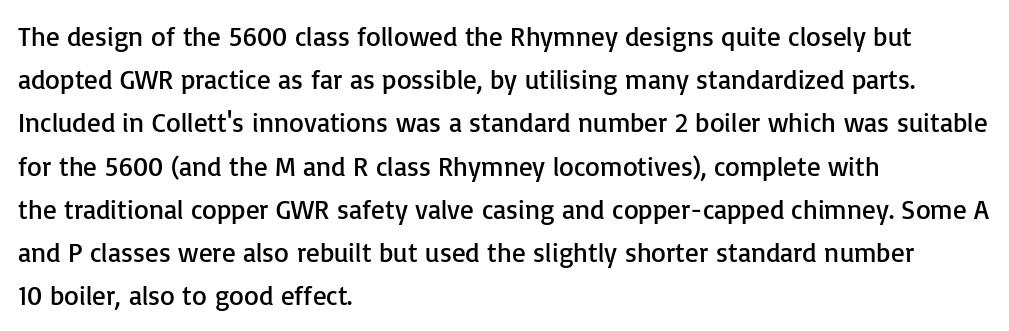
The image shows 27 px text type, upright; set left-aligned, normal line spacing (1.6x), normal letter spacing, not underlined.
